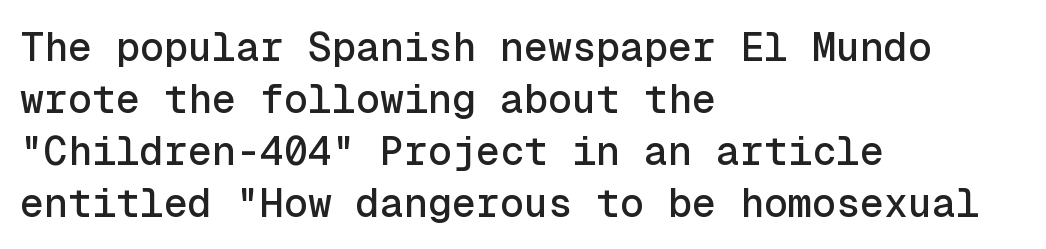
{"serif": "no", "italic": "no", "width": "normal", "x_height": "medium", "monospaced": "yes", "underline": "no", "align": "left", "line_spacing": "normal", "line_spacing_ratio": 1.3, "letter_spacing": "normal", "letter_spacing_em": 0.0, "glyph_px": 40}
